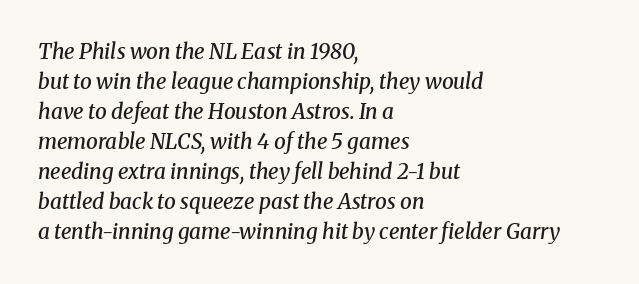
{"italic": "yes", "lean": "right", "slant_degrees": 8, "bold": "semi", "underline": "no", "align": "left", "line_spacing": "normal", "line_spacing_ratio": 1.43, "letter_spacing": "normal", "letter_spacing_em": 0.0, "glyph_px": 21}
